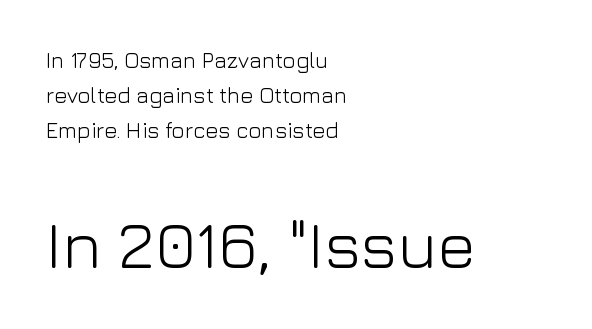
Every character sits straight up, as roman type does. The passage shown begins with its smaller block and ends with its larger one. Which margin do the lines hug? The left one — the right edge is uneven. The designer went with a sans here, leaving each stem footless.
